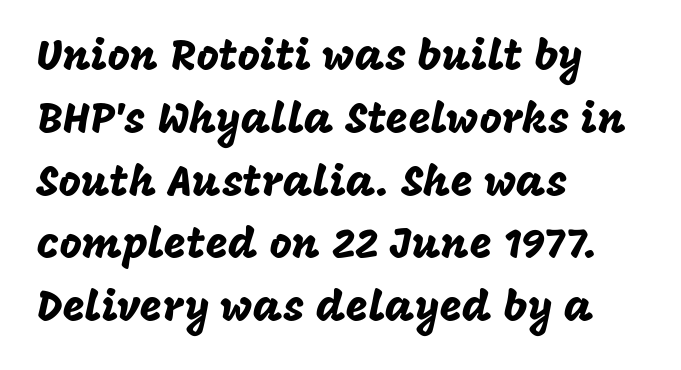
Leading matches the norm, producing a regular column. Letters rest on an invisible, unmarked baseline. Typographically, this falls in the sans-serif category.
